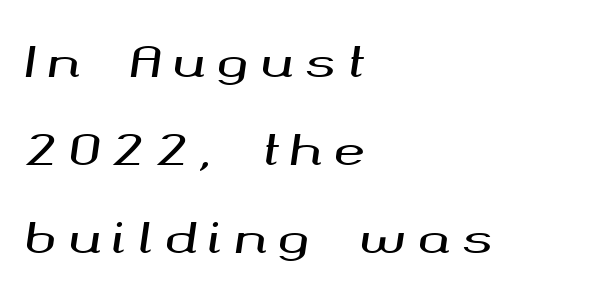
Q: Is the text italic (slanted)? A: Yes, it leans right by about 8 degrees.
Q: Is the text underlined? A: No.
Q: How is the paragraph aligned? A: Left-aligned.
Q: Is the spacing between letters normal or unusually wide? A: Unusually wide.
Q: Is the spacing between lines tight, normal or loose? A: Loose.
Q: Width (condensed, normal, or wide)? A: Wide.
Q: Stroke contrast? A: Medium.
Q: x-height? A: Medium.
Q: Monospaced? A: No.
